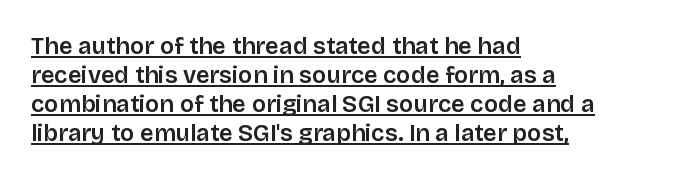
{"italic": "no", "bold": "semi", "underline": "yes", "align": "left", "line_spacing_ratio": 1.21, "letter_spacing": "normal", "letter_spacing_em": 0.0, "glyph_px": 24}
